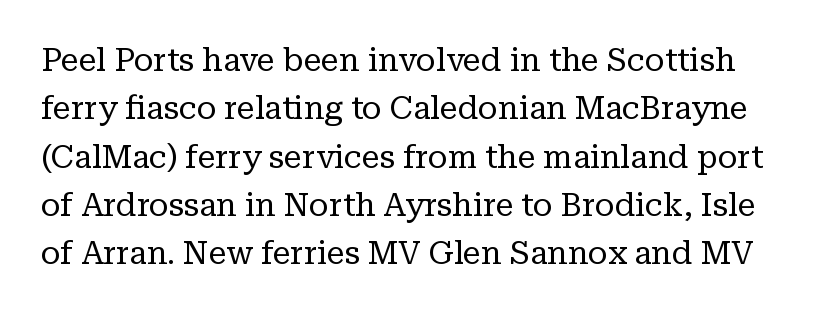
Does the lettering tilt? It doesn't — this is upright. Check where the strokes stop: tiny serifs finish them off. You could not count columns in this text — the font is proportionally spaced. Compared with a typical body face, this is equally light or lighter still.
